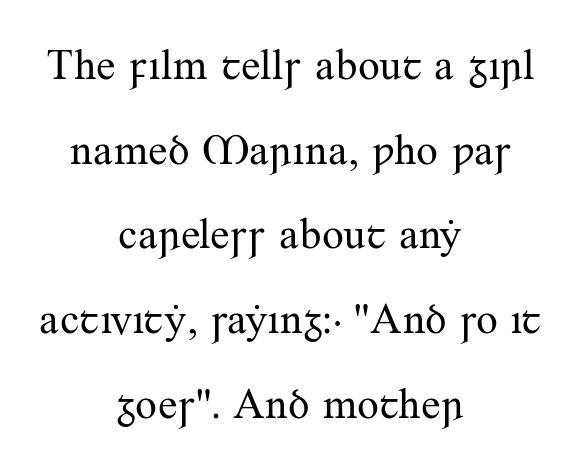
The image shows 43 px regular-weight serif type, upright; set centered, loose line spacing (1.97x), normal letter spacing, not underlined; medium stroke contrast and a small x-height.
